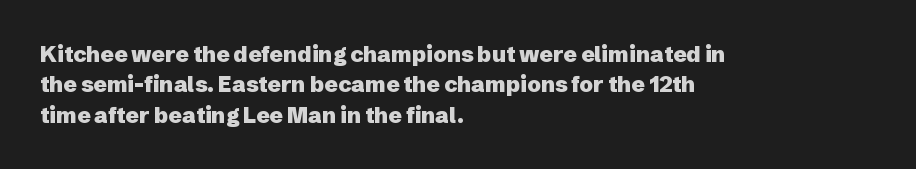
The image shows 22 px bold type, upright; set left-aligned, normal line spacing (1.38x), normal letter spacing, not underlined.
